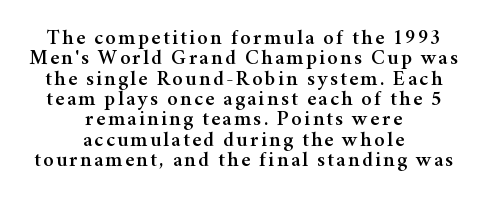
Caption: multi-line text, centered on the measure. Check under the words: just untouched page. Upright lettering throughout. Leading: reduced.
